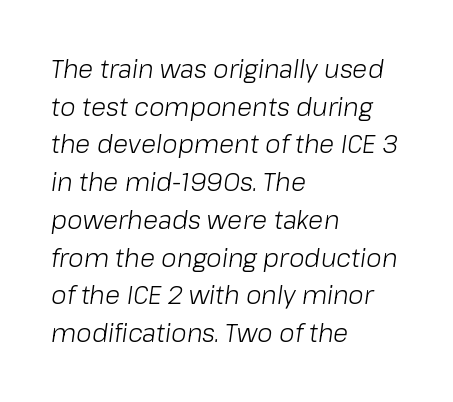
The image shows 25 px text type, italic (leaning right); set left-aligned, normal line spacing (1.51x), normal letter spacing, not underlined.
